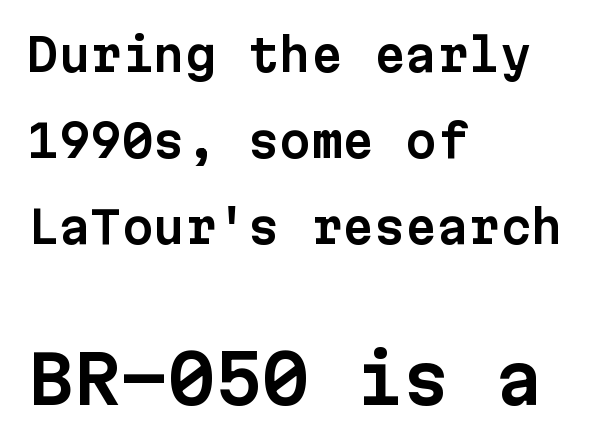
{"serif": "no", "italic": "no", "width": "normal", "stroke_contrast": "low", "x_height": "medium", "monospaced": "yes", "underline": "no", "align": "left", "line_spacing": "loose", "line_spacing_ratio": 1.91, "letter_spacing": "normal", "letter_spacing_em": 0.0, "larger_block": "second", "size_ratio": 1.49, "glyph_px": 67}
